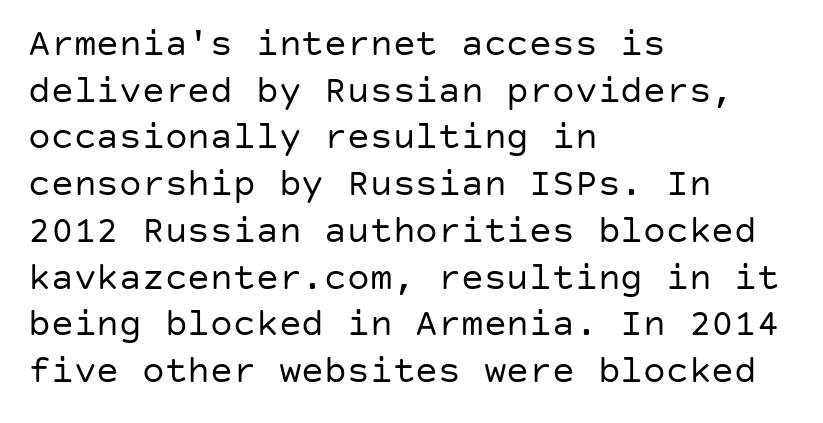
Q: Is the text bold? A: No.
Q: Is the text italic (slanted)? A: No, it is upright.
Q: Is the typeface a serif or a sans-serif typeface? A: Sans-serif.
Q: Is the text underlined? A: No.
Q: How is the paragraph aligned? A: Left-aligned.
Q: Is the spacing between letters normal or unusually wide? A: Normal.
Q: Width (condensed, normal, or wide)? A: Normal.
Q: Stroke contrast? A: Low.
Q: x-height? A: Large.
